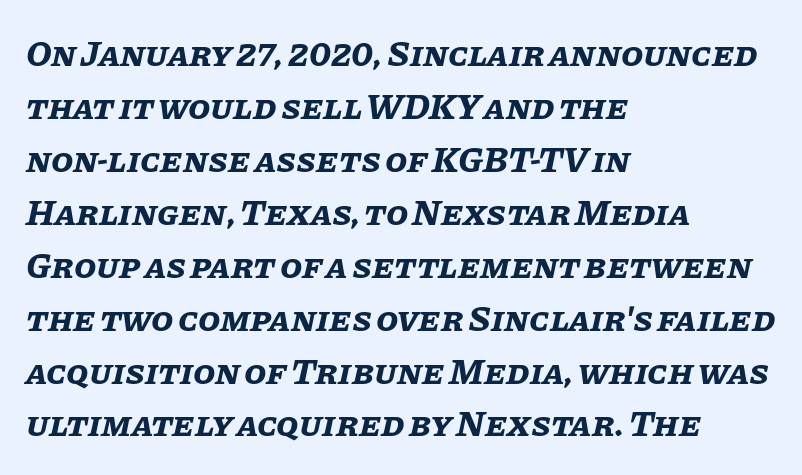
Q: Is the text bold? A: Yes.
Q: Is the text italic (slanted)? A: Yes, it leans right by about 11 degrees.
Q: Is the text underlined? A: No.
Q: How is the paragraph aligned? A: Left-aligned.
Q: Is the spacing between letters normal or unusually wide? A: Normal.
Q: Is the spacing between lines tight, normal or loose? A: Normal.
Q: Width (condensed, normal, or wide)? A: Normal.
Q: Stroke contrast? A: Low.
Q: x-height? A: Large.
Q: Monospaced? A: No.
